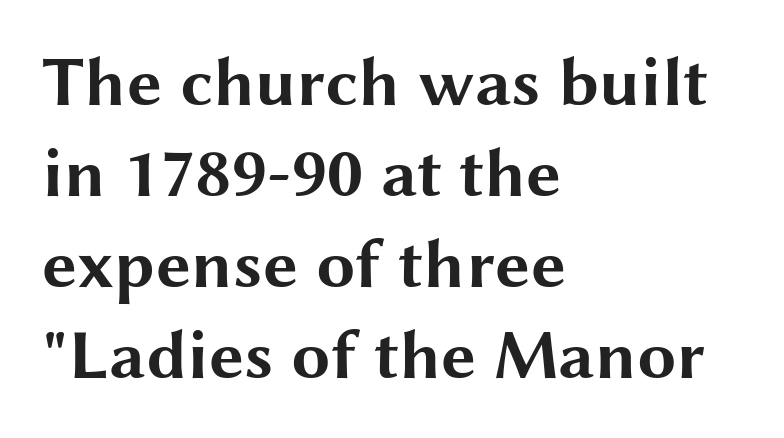
Q: Is the text bold? A: Yes.
Q: Is the text italic (slanted)? A: No, it is upright.
Q: Is the typeface a serif or a sans-serif typeface? A: Sans-serif.
Q: Is the text underlined? A: No.
Q: How is the paragraph aligned? A: Left-aligned.
Q: Is the spacing between letters normal or unusually wide? A: Normal.
Q: Is the spacing between lines tight, normal or loose? A: Normal.
Q: Width (condensed, normal, or wide)? A: Wide.
Q: Stroke contrast? A: Medium.
Q: x-height? A: Medium.
Q: Monospaced? A: No.
